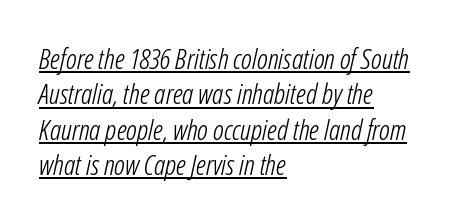
Q: Is the text bold? A: No.
Q: Is the text italic (slanted)? A: Yes, it leans right by about 12 degrees.
Q: Is the text underlined? A: Yes.
Q: How is the paragraph aligned? A: Left-aligned.
Q: Is the spacing between letters normal or unusually wide? A: Normal.
Q: Is the spacing between lines tight, normal or loose? A: Normal.
Q: Width (condensed, normal, or wide)? A: Condensed.
Q: Stroke contrast? A: Low.
Q: x-height? A: Medium.
Q: Monospaced? A: No.
